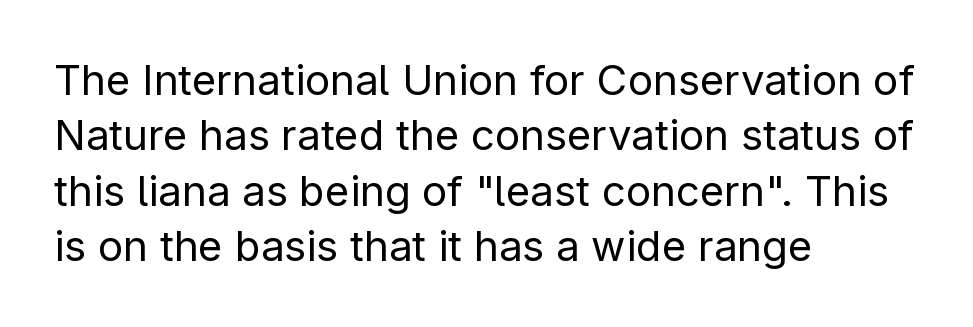
The image shows 42 px regular-weight sans-serif type, upright; set left-aligned, normal line spacing (1.32x), normal letter spacing, not underlined; low stroke contrast and a medium x-height.
